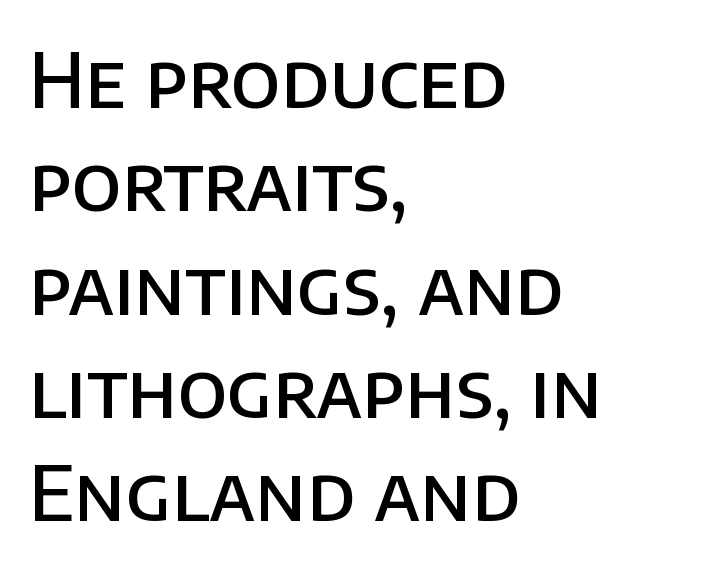
Nothing sits at the stroke ends, so this counts as sans-serif. A fair bit of extra ink — the face is semibold, not bold. Plain, unruled lines of type. Proportional: the letters do not fall into vertical columns.
